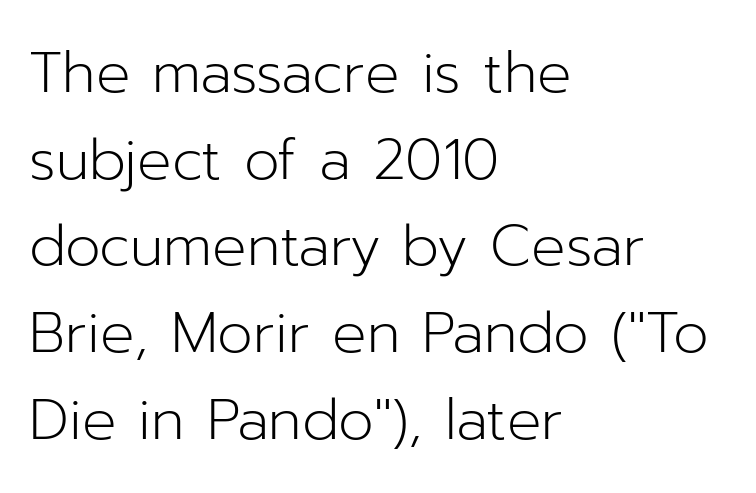
Leading: standard. A light-to-regular cut is what we see here. The letters advance in unequal steps, a hallmark of proportional type. Are there feet on the stems? There aren't — it's a sans. Does the lettering tilt? It doesn't — this is upright. These lines keep a tight, regular rhythm from letter to letter.
